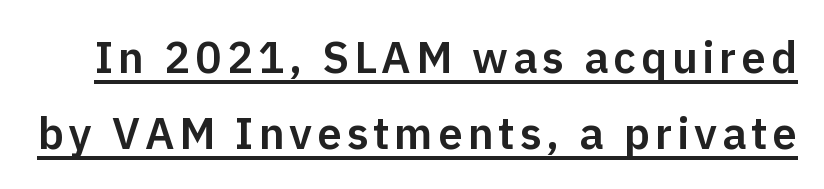
Q: Is the text italic (slanted)? A: No, it is upright.
Q: Is the typeface a serif or a sans-serif typeface? A: Sans-serif.
Q: Is the text underlined? A: Yes.
Q: Width (condensed, normal, or wide)? A: Normal.
Q: Stroke contrast? A: Low.
Q: x-height? A: Medium.
Q: Monospaced? A: No.
